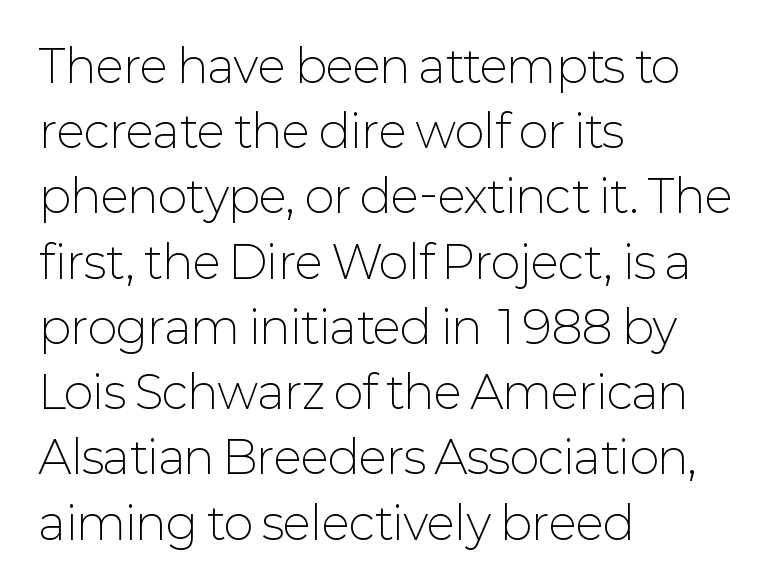
Do the characters align in a grid? No, the font is proportional. Are there feet on the stems? There aren't — it's a sans. Caption: multi-line text, flush left, ragged right. The letterforms sit at book weight or below. Does the lettering tilt? It doesn't — this is upright. A typesetter would call this leading conventional body-copy spacing.
